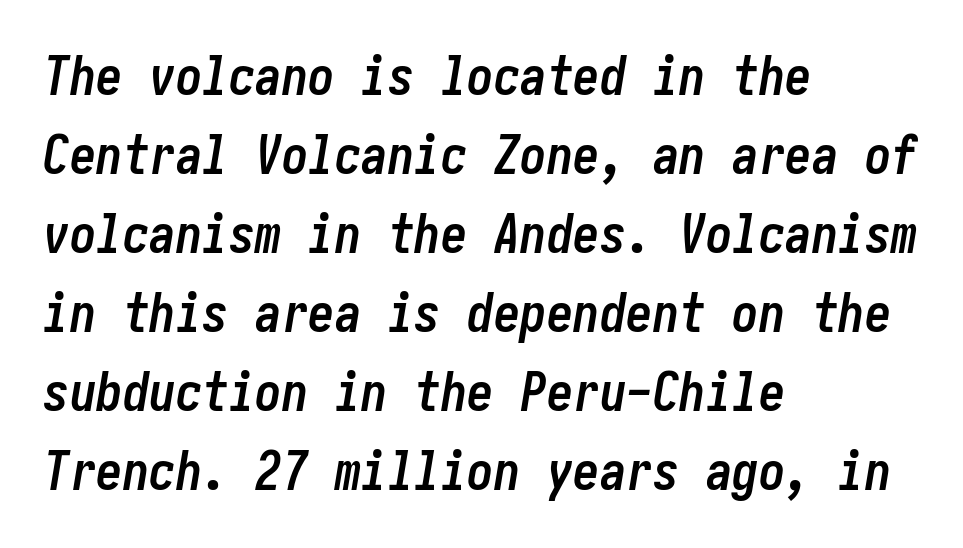
The face used here is rendered with its standard letterfit. Line starts are locked; line ends wander. In terms of weight, the rendering is a true, heavy bold. Emphasis-style slanted type is in use. No word sits above an underline.
